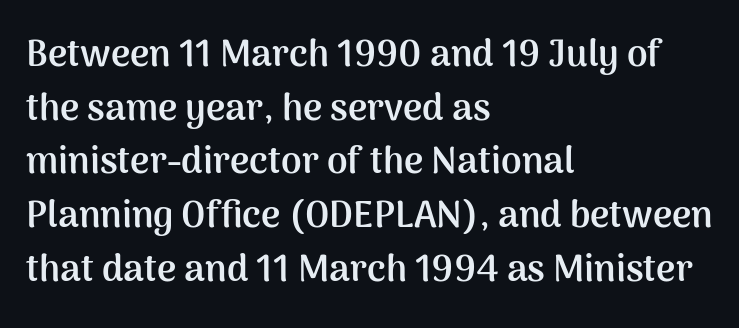
Vertical strokes here are truly vertical. The sample has been set heavy, in full bold. Horizontal bands of white between lines are of average thickness. Typeset ragged right — the left edge is the straight one.
